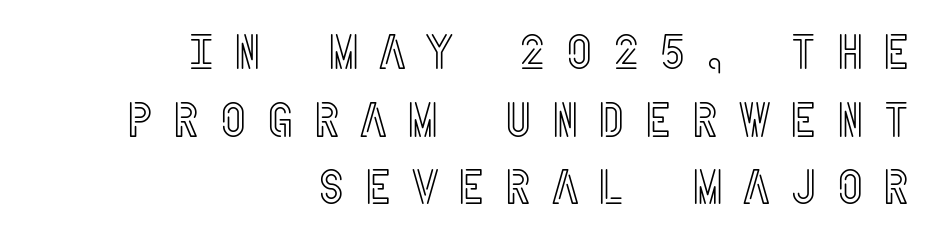
Q: Is the text italic (slanted)? A: No, it is upright.
Q: Is the text underlined? A: No.
Q: How is the paragraph aligned? A: Right-aligned.
Q: Is the spacing between letters normal or unusually wide? A: Unusually wide.
Q: Is the spacing between lines tight, normal or loose? A: Normal.
Q: Width (condensed, normal, or wide)? A: Condensed.
Q: x-height? A: Large.
